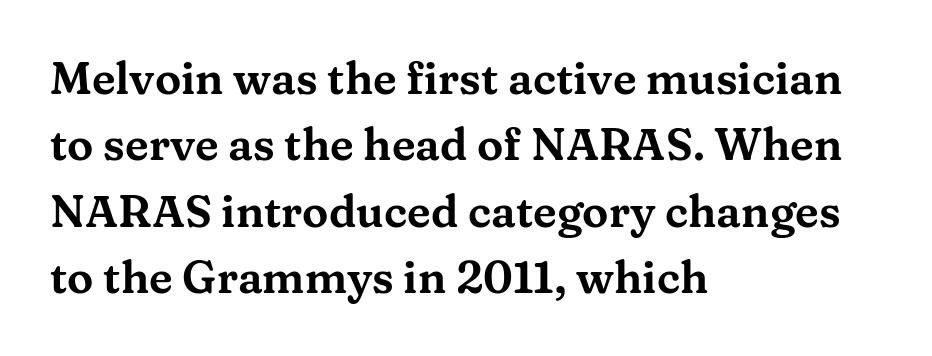
The image shows 44 px wide serif type, upright; set left-aligned, normal line spacing (1.51x), normal letter spacing, not underlined; medium stroke contrast and a medium x-height.
